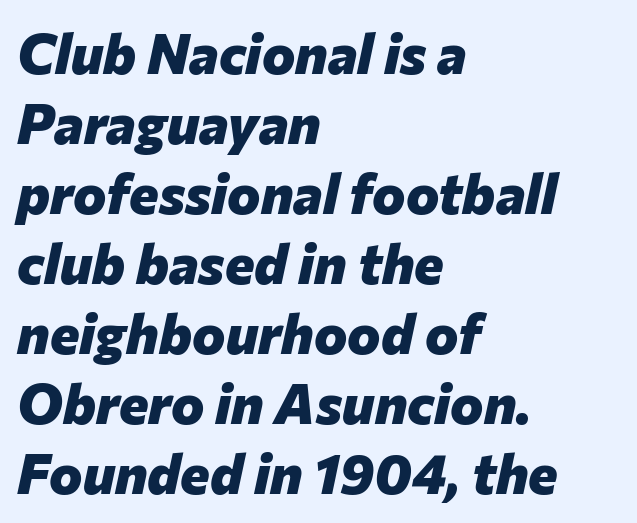
The image shows 56 px heavy type, italic (leaning right); set left-aligned, normal line spacing (1.25x), normal letter spacing, not underlined; low stroke contrast and a medium x-height.
